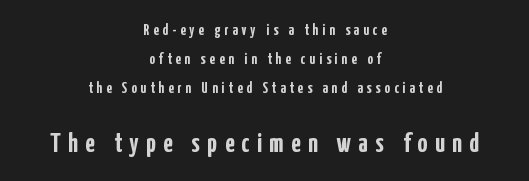
The image shows 27 px bold type, upright; set centered, loose line spacing (1.94x), unusually wide letter spacing (+0.28 em), not underlined; the second (bottom) block is 1.8x larger.
